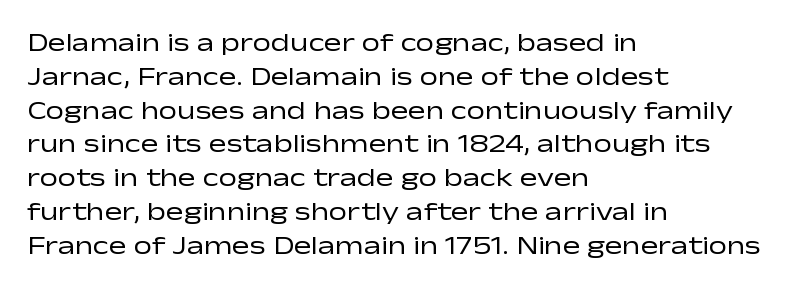
The image shows 26 px text type, upright; set left-aligned, normal line spacing (1.3x), normal letter spacing, not underlined.
